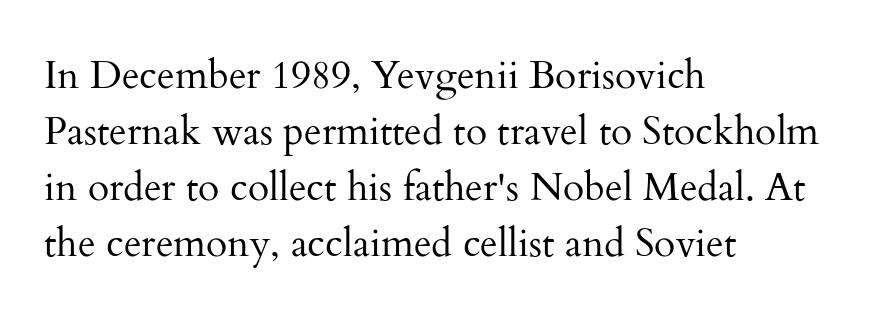
Q: Is the text bold? A: No.
Q: Is the text italic (slanted)? A: No, it is upright.
Q: Is the typeface a serif or a sans-serif typeface? A: Serif.
Q: Is the text underlined? A: No.
Q: How is the paragraph aligned? A: Left-aligned.
Q: Is the spacing between letters normal or unusually wide? A: Normal.
Q: Is the spacing between lines tight, normal or loose? A: Normal.
Q: Width (condensed, normal, or wide)? A: Normal.
Q: Stroke contrast? A: Medium.
Q: x-height? A: Small.
Q: Monospaced? A: No.
